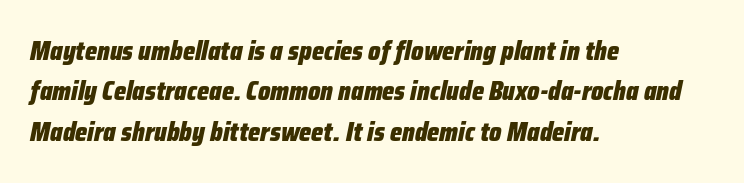
Q: Is the text bold? A: Yes.
Q: Is the text italic (slanted)? A: Yes, it leans right by about 12 degrees.
Q: Is the text underlined? A: No.
Q: How is the paragraph aligned? A: Left-aligned.
Q: Is the spacing between letters normal or unusually wide? A: Normal.
Q: Is the spacing between lines tight, normal or loose? A: Normal.
